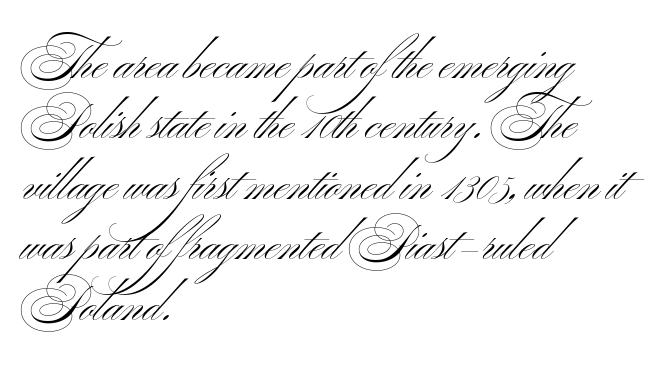
The image shows 48 px light, wide sans-serif type; set left-aligned, normal line spacing (1.26x), normal letter spacing, not underlined; medium stroke contrast and a small x-height.
